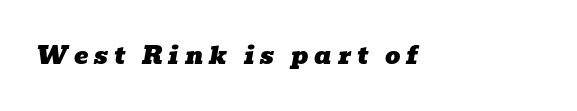
Q: Is the text italic (slanted)? A: Yes, it leans right by about 10 degrees.
Q: Is the text underlined? A: No.
Q: Is the spacing between letters normal or unusually wide? A: Unusually wide.
